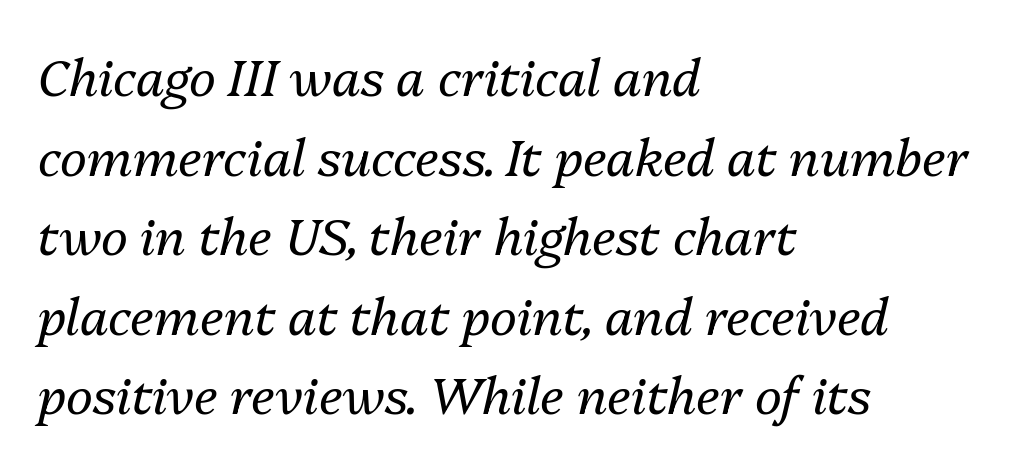
The image shows 51 px regular-weight type, italic (leaning right); set left-aligned, normal line spacing (1.56x), normal letter spacing, not underlined; medium stroke contrast and a medium x-height.
